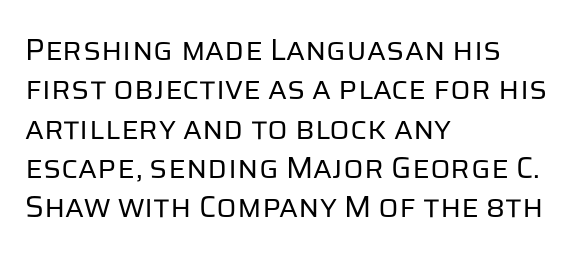
The axis of the letterforms is exactly vertical. Caption: multi-line text, flush left, ragged right. Looks like regular typesetting: each glyph gets only the width it needs. Bare-footed words on every line.
